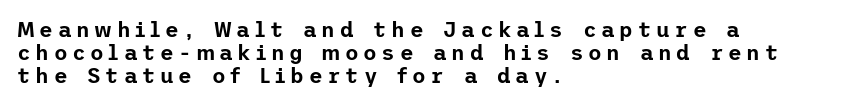
Q: Is the text italic (slanted)? A: No, it is upright.
Q: Is the text underlined? A: No.
Q: How is the paragraph aligned? A: Left-aligned.
Q: Is the spacing between letters normal or unusually wide? A: Unusually wide.
Q: Is the spacing between lines tight, normal or loose? A: Tight.
